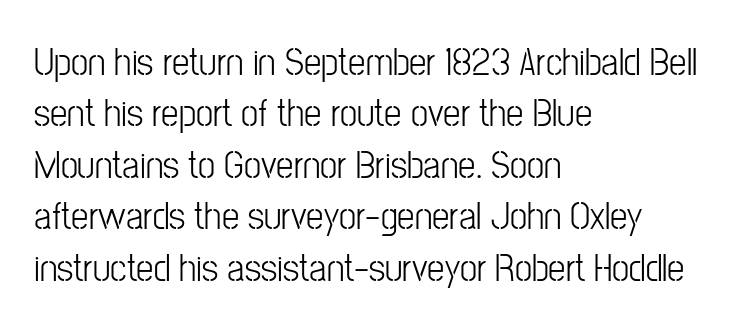
Look at the bottom of the vertical strokes: they stop flat, with no serifs. A typesetter would mark this as roman, not italic. The face used here is proportionally spaced, like ordinary book or web type. A classic flush-left, rag-right setting is used for this passage. Caption: standard tracking, unaltered.
